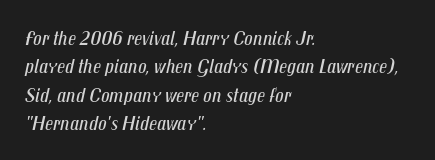
The image shows 21 px text type, italic (leaning right); set left-aligned, normal line spacing (1.35x), normal letter spacing, not underlined.
